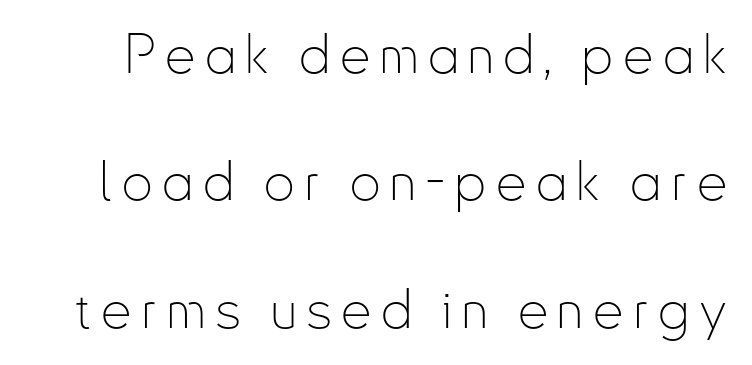
Quick note: interline space is abundant. Descender tails drop into unmarked territory. Proportional: the letters do not fall into vertical columns. The specimen reads as upright at a glance.
